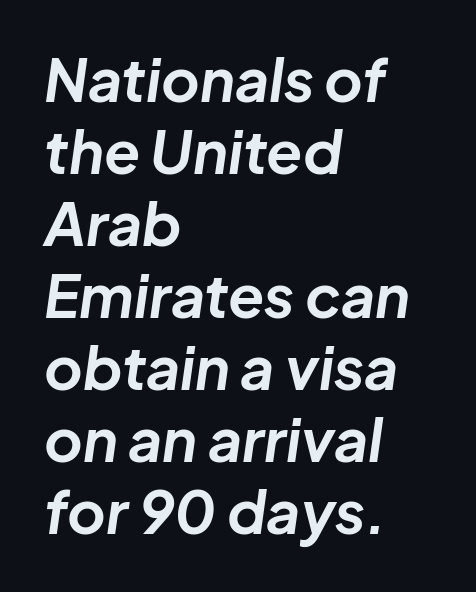
Q: Is the text bold? A: Yes.
Q: Is the text italic (slanted)? A: Yes, it leans right by about 8 degrees.
Q: Is the text underlined? A: No.
Q: How is the paragraph aligned? A: Left-aligned.
Q: Is the spacing between letters normal or unusually wide? A: Normal.
Q: Width (condensed, normal, or wide)? A: Normal.
Q: Stroke contrast? A: Low.
Q: x-height? A: Medium.
Q: Monospaced? A: No.
